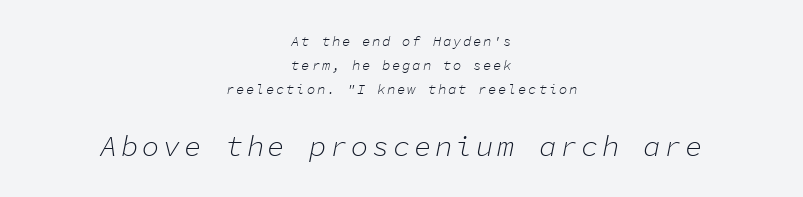
A student would notice the bottom passage is typeset larger than what precedes it. The axis of the letterforms is tilted away from vertical. Check the space under the baseline: it is left empty. The paragraph shown floats in the horizontal middle. A light-to-regular cut is what we see here.
